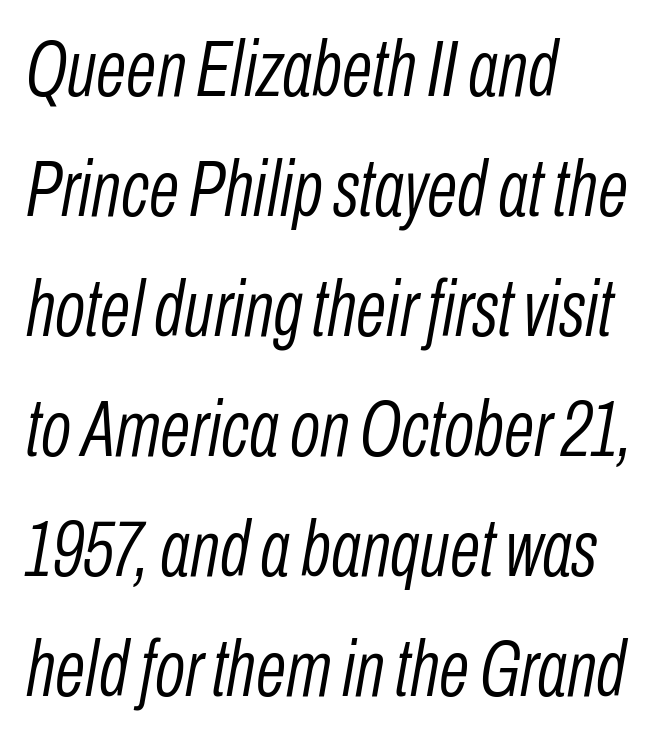
Q: Is the text bold? A: No.
Q: Is the text italic (slanted)? A: Yes, it leans right by about 10 degrees.
Q: Is the text underlined? A: No.
Q: How is the paragraph aligned? A: Left-aligned.
Q: Is the spacing between letters normal or unusually wide? A: Normal.
Q: Is the spacing between lines tight, normal or loose? A: Normal.
Q: Width (condensed, normal, or wide)? A: Condensed.
Q: Stroke contrast? A: Low.
Q: x-height? A: Medium.
Q: Monospaced? A: No.
